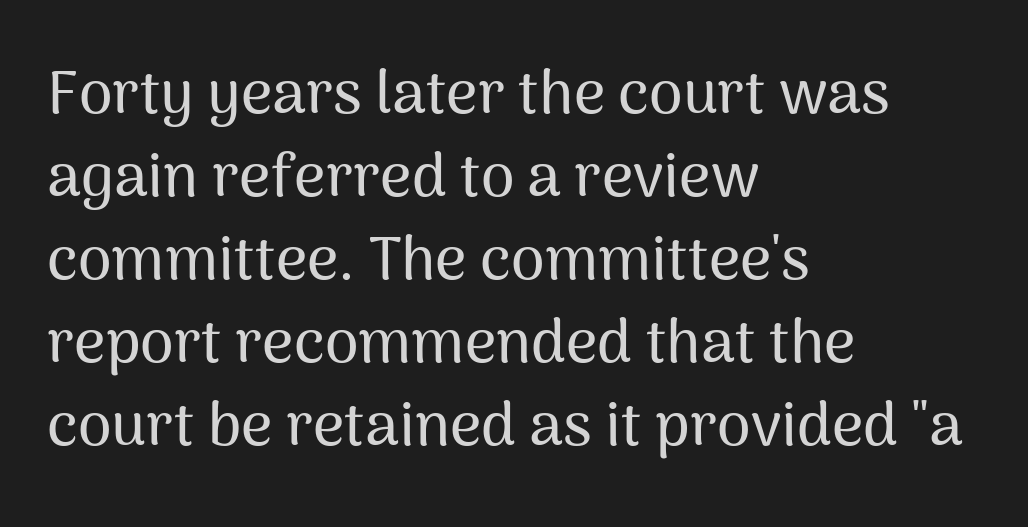
{"serif": "no", "italic": "no", "width": "normal", "stroke_contrast": "medium", "x_height": "medium", "monospaced": "no", "underline": "no", "align": "left", "line_spacing": "normal", "line_spacing_ratio": 1.36, "letter_spacing": "normal", "letter_spacing_em": 0.0, "glyph_px": 61}
